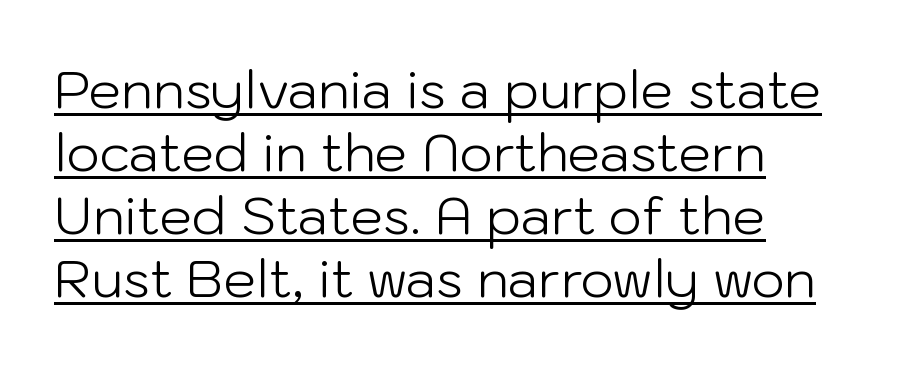
The typography opts for an upright posture over an oblique one. Words appear dense and cohesive because spacing is normal. The compositor pushed each line to the left boundary. Is this a fixed-width face? No — the glyphs have proportional, varying widths. The passage shown is not bold in any degree.
